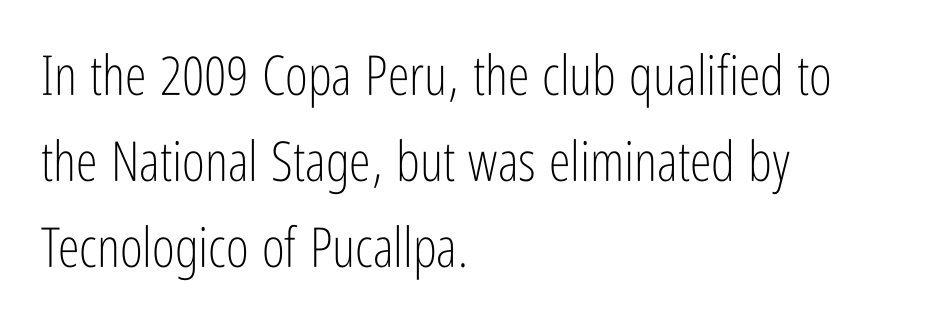
Q: Is the text bold? A: No.
Q: Is the text italic (slanted)? A: No, it is upright.
Q: Is the typeface a serif or a sans-serif typeface? A: Sans-serif.
Q: Is the text underlined? A: No.
Q: How is the paragraph aligned? A: Left-aligned.
Q: Is the spacing between letters normal or unusually wide? A: Normal.
Q: Is the spacing between lines tight, normal or loose? A: Normal.
Q: Width (condensed, normal, or wide)? A: Condensed.
Q: Stroke contrast? A: Low.
Q: x-height? A: Medium.
Q: Monospaced? A: No.
